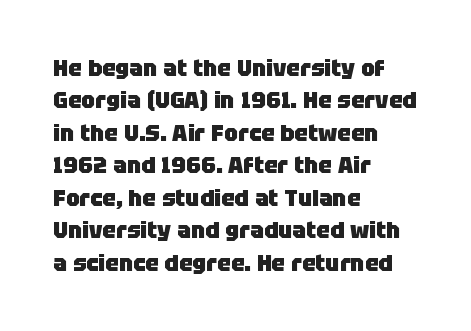
The image shows 23 px bold type, upright; set left-aligned, normal line spacing (1.41x), normal letter spacing, not underlined.
